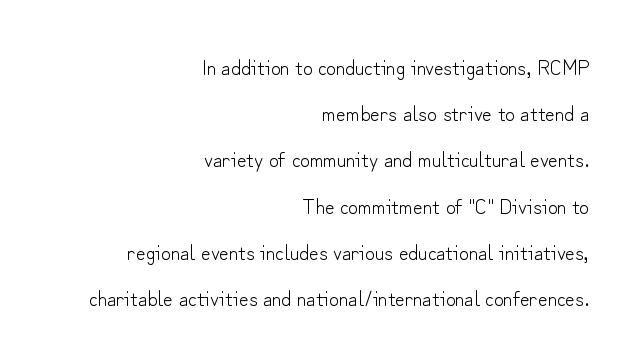
Which margin do the lines hug? The right one — the left edge is uneven. Vertical strokes here are truly vertical. No heavy texture on the line: the type isn't bold. The block of text is sparse from top to bottom, with ample space between rows. Glyph-to-glyph distance matches everyday printed text. The specimen omits any rule beneath the text block's lines.
